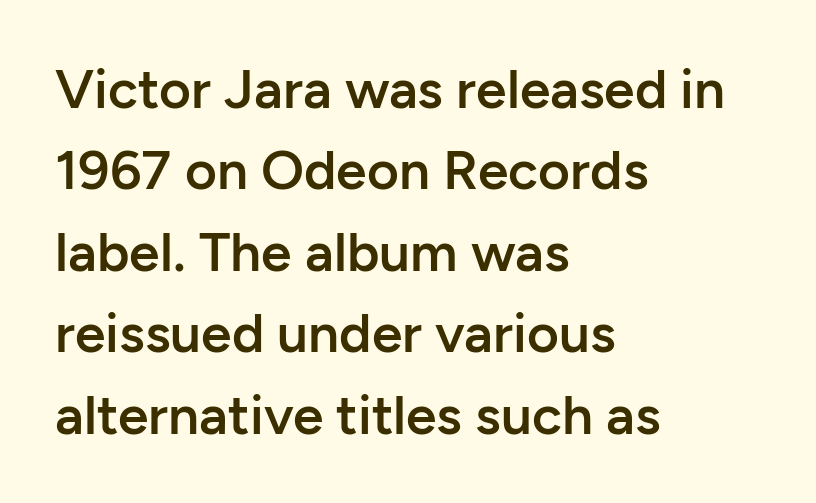
The horizontal fit of the characters is conventional and even. Is this a sans? Yes — the strokes have no serifs. The paragraph has a hard left edge and a soft right edge. In terms of weight, the rendering is demibold, just under bold. The passage shown is typed in a proportional face where columns would drift.
